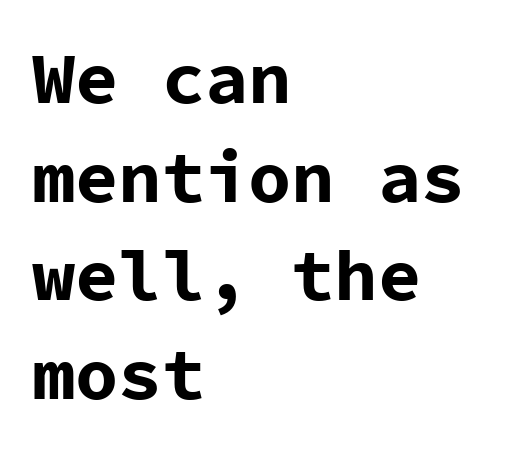
{"serif": "no", "italic": "no", "bold": "yes", "weight": "bold", "width": "normal", "stroke_contrast": "low", "x_height": "medium", "monospaced": "yes", "underline": "no", "align": "left", "line_spacing": "normal", "line_spacing_ratio": 1.37, "letter_spacing": "normal", "letter_spacing_em": 0.0, "glyph_px": 72}
